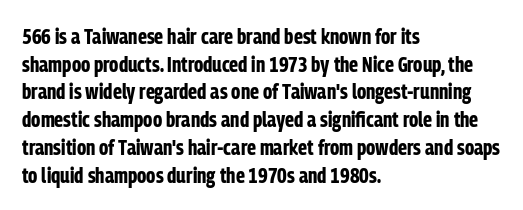
These words are printed bold, with thick strokes throughout. The string is rendered with underlining switched off. What's the leading like? Ordinary, nothing unusual. Tracking value appears to be zero — textbook default spacing. This rendering uses left alignment, leaving the right contour irregular. Every stem runs plumb, perpendicular to the baseline.
